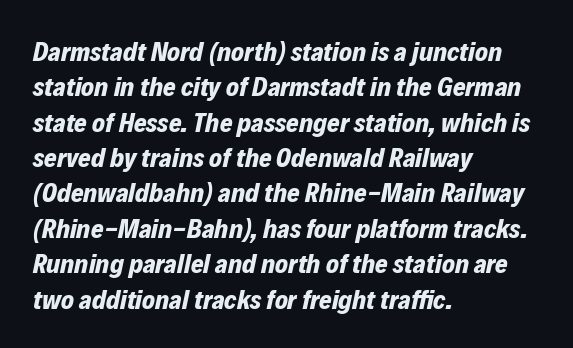
The image shows 27 px bold type, italic (leaning right); set left-aligned, normal line spacing (1.31x), normal letter spacing, not underlined.
